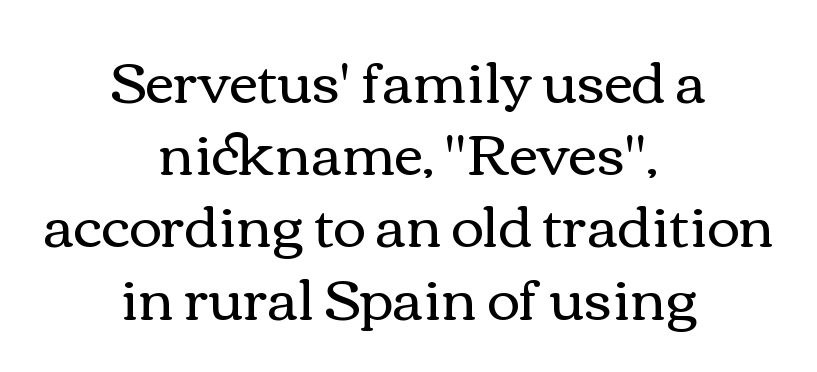
{"italic": "no", "bold": "no", "weight": "regular", "width": "wide", "x_height": "medium", "monospaced": "no", "underline": "no", "align": "center", "line_spacing": "normal", "line_spacing_ratio": 1.29, "letter_spacing": "normal", "letter_spacing_em": 0.0, "glyph_px": 56}
